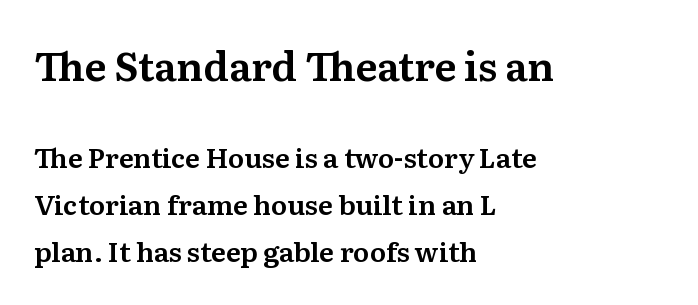
{"serif": "yes", "italic": "no", "width": "normal", "stroke_contrast": "medium", "x_height": "medium", "monospaced": "no", "underline": "no", "align": "left", "line_spacing_ratio": 1.75, "letter_spacing": "normal", "letter_spacing_em": 0.0, "larger_block": "first", "size_ratio": 1.48, "glyph_px": 40}
